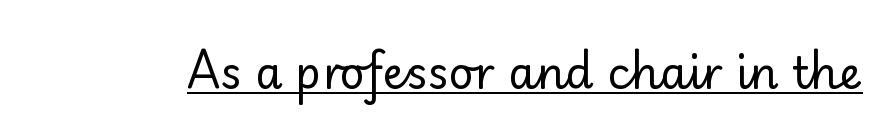
{"serif": "no", "italic": "no", "bold": "no", "weight": "regular", "width": "normal", "stroke_contrast": "low", "x_height": "small", "monospaced": "no", "underline": "yes", "letter_spacing": "normal", "letter_spacing_em": 0.0, "glyph_px": 44}
